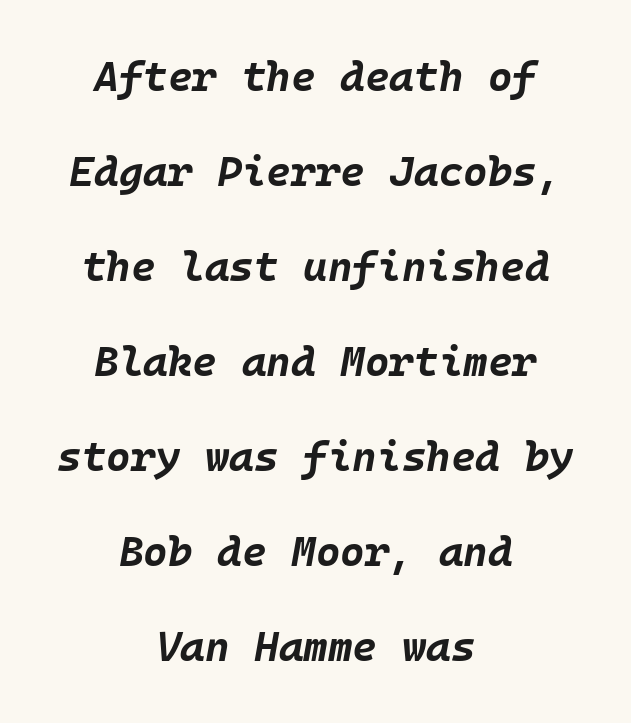
The image shows 42 px bold type, italic (leaning right); set centered, loose line spacing (2.26x), normal letter spacing, not underlined; low stroke contrast and a large x-height.
